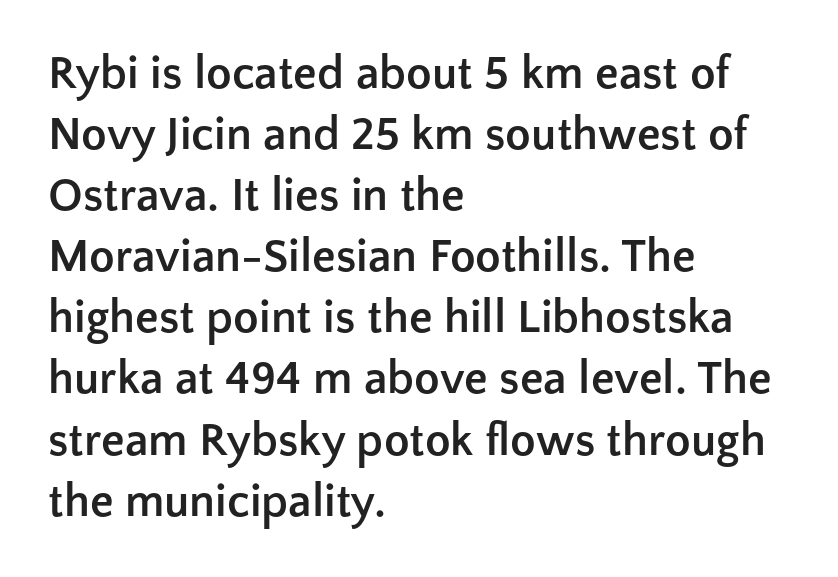
The image shows 47 px semibold sans-serif type, upright; set left-aligned, normal line spacing (1.3x), normal letter spacing, not underlined; low stroke contrast and a medium x-height.
